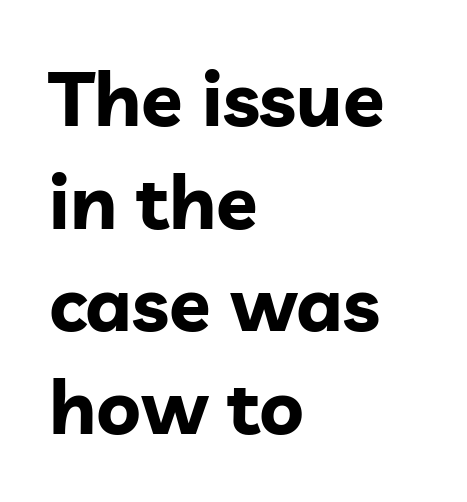
The font is running at its bold setting. Examine the stroke ends and you'll find no serifs. There is no visible air inserted between adjacent glyphs. Characters remain perfectly vertical along every line.
